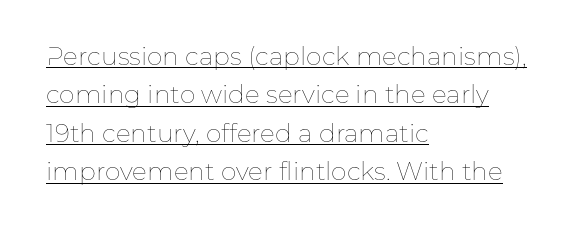
Casual observation: everything's shoved over to the left. Rows of type keep a routine distance in the vertical direction. Is this a heavy cut? Hardly; it is regular or lighter. These characters rest on top of a visible drawn line.
